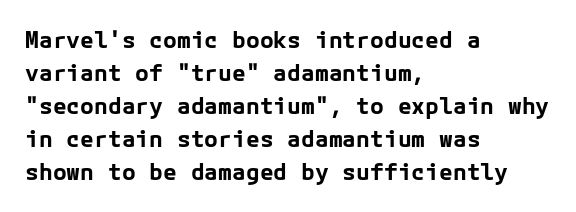
This sample keeps an unexceptional amount of space between lines. Strokes here are thick enough to call this a true bold. A student would call this left alignment; a typographer would say flush left, rag right. You can tell it's not italic because the verticals are truly vertical.
